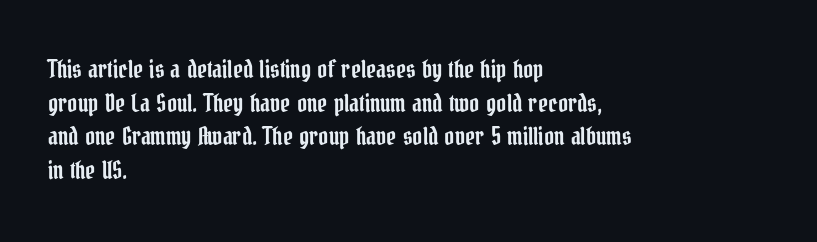
Leading matches the norm, producing a regular column. Every stem runs plumb, perpendicular to the baseline. Underline: absent. In CSS terms this would be text-align: left. Here the glyphs are tracked normally, forming tight word shapes.
